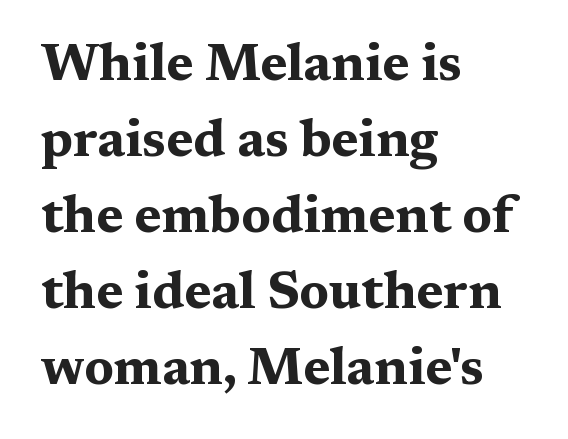
Q: Is the text bold? A: Yes.
Q: Is the text italic (slanted)? A: No, it is upright.
Q: Is the typeface a serif or a sans-serif typeface? A: Serif.
Q: Is the text underlined? A: No.
Q: How is the paragraph aligned? A: Left-aligned.
Q: Is the spacing between letters normal or unusually wide? A: Normal.
Q: Is the spacing between lines tight, normal or loose? A: Normal.
Q: Width (condensed, normal, or wide)? A: Wide.
Q: Stroke contrast? A: Medium.
Q: x-height? A: Medium.
Q: Monospaced? A: No.
